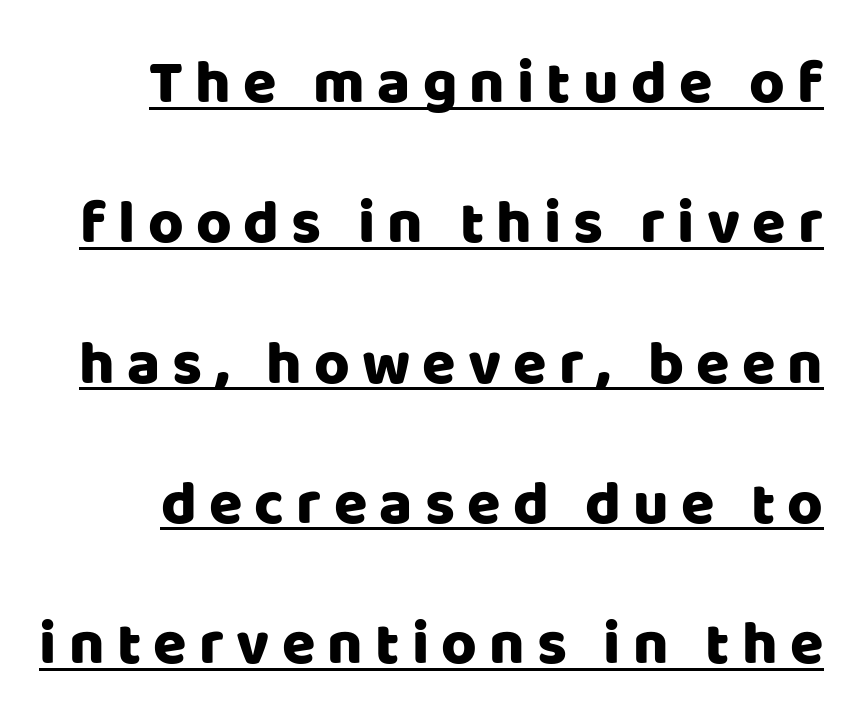
The image shows 61 px sans-serif type, upright; set loose line spacing (2.3x), unusually wide letter spacing (+0.2 em), underlined; low stroke contrast and a large x-height.
